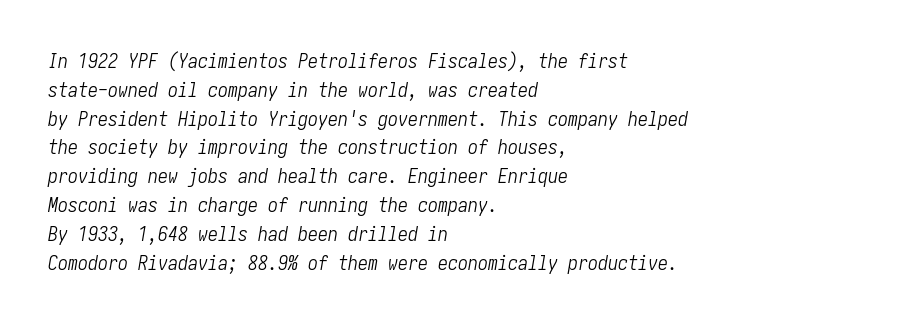
{"italic": "yes", "lean": "right", "slant_degrees": 10, "bold": "no", "underline": "no", "align": "left", "line_spacing": "normal", "line_spacing_ratio": 1.44, "letter_spacing": "normal", "letter_spacing_em": 0.0, "glyph_px": 20}
